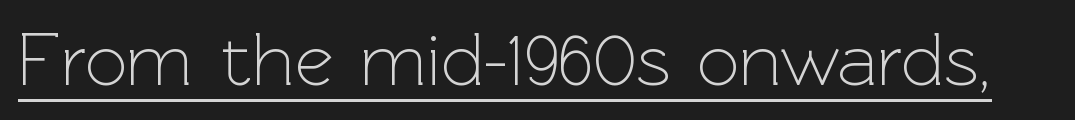
The image shows 75 px light sans-serif type, upright; set normal letter spacing, underlined; a medium x-height.
